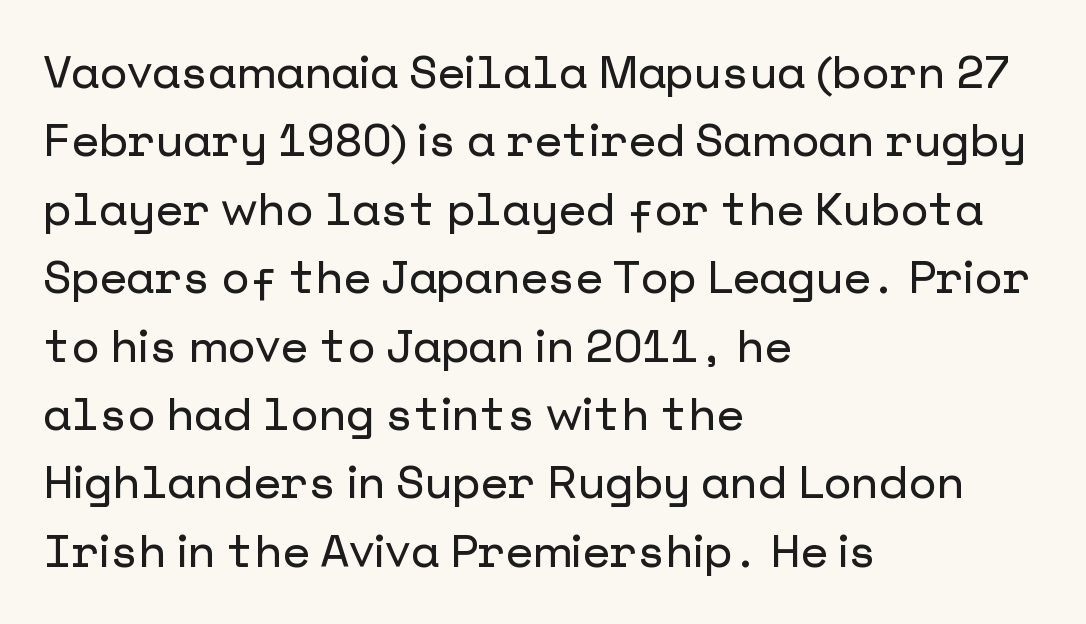
The image shows 45 px sans-serif type, upright; set left-aligned, normal line spacing (1.52x), normal letter spacing, not underlined; low stroke contrast and a medium x-height.
